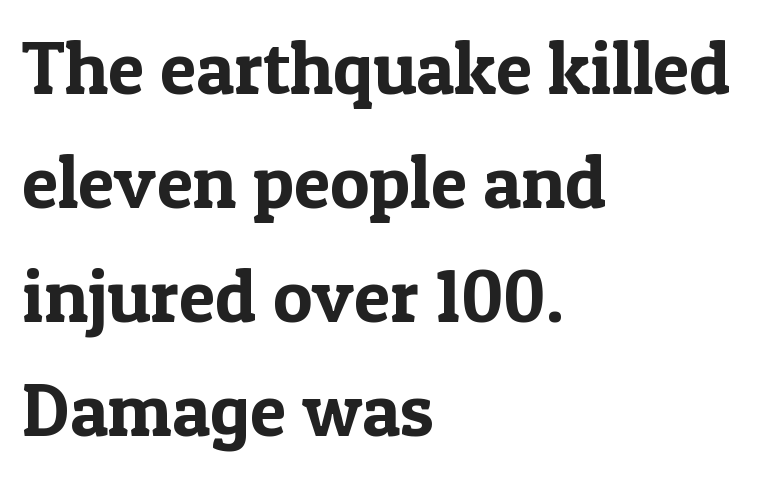
Q: Is the text italic (slanted)? A: No, it is upright.
Q: Is the typeface a serif or a sans-serif typeface? A: Serif.
Q: Is the text underlined? A: No.
Q: How is the paragraph aligned? A: Left-aligned.
Q: Is the spacing between letters normal or unusually wide? A: Normal.
Q: Is the spacing between lines tight, normal or loose? A: Normal.
Q: Width (condensed, normal, or wide)? A: Normal.
Q: x-height? A: Medium.
Q: Monospaced? A: No.
